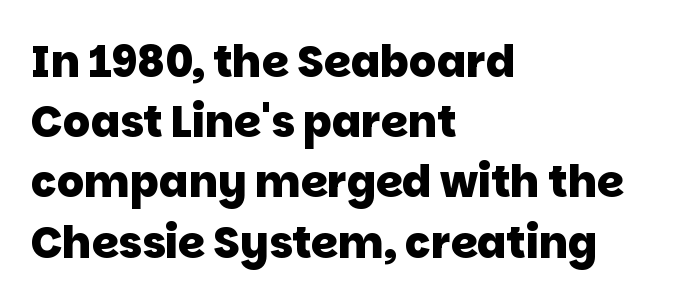
The image shows 43 px heavy sans-serif type; set left-aligned, normal line spacing (1.4x), normal letter spacing, not underlined; low stroke contrast and a large x-height.
